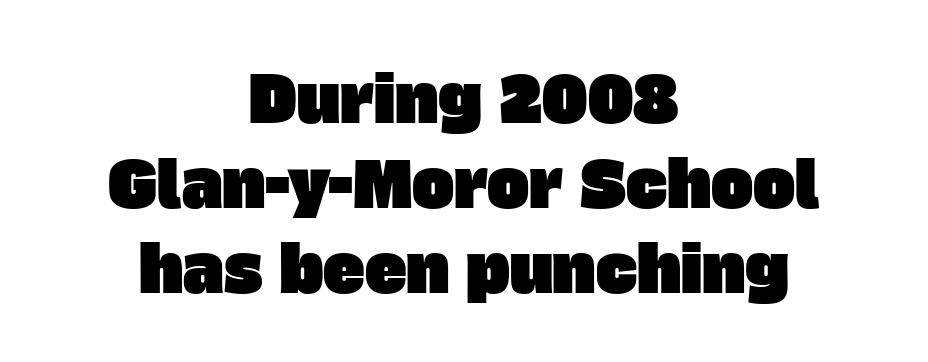
Q: Is the typeface a serif or a sans-serif typeface? A: Sans-serif.
Q: Is the text underlined? A: No.
Q: How is the paragraph aligned? A: Centered.
Q: Is the spacing between letters normal or unusually wide? A: Normal.
Q: Is the spacing between lines tight, normal or loose? A: Normal.
Q: Width (condensed, normal, or wide)? A: Normal.
Q: Stroke contrast? A: Low.
Q: x-height? A: Large.
Q: Monospaced? A: No.
